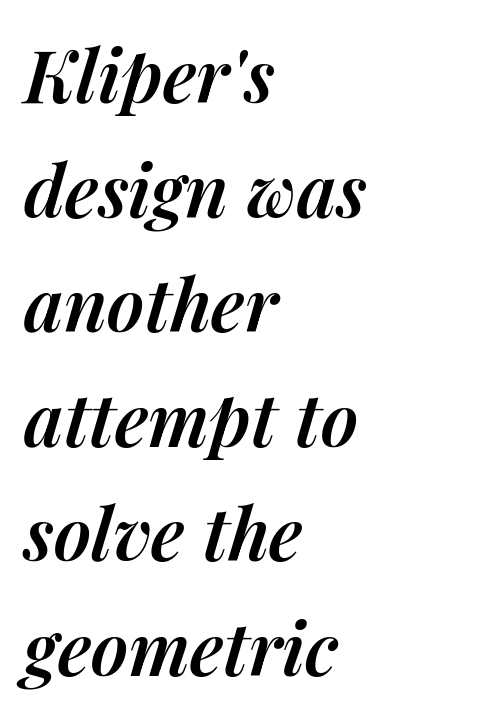
Q: Is the text bold? A: Semi-bold.
Q: Is the text italic (slanted)? A: Yes, it leans right by about 14 degrees.
Q: Is the text underlined? A: No.
Q: How is the paragraph aligned? A: Left-aligned.
Q: Is the spacing between letters normal or unusually wide? A: Normal.
Q: Is the spacing between lines tight, normal or loose? A: Normal.
Q: Width (condensed, normal, or wide)? A: Normal.
Q: Stroke contrast? A: Medium.
Q: x-height? A: Medium.
Q: Monospaced? A: No.
